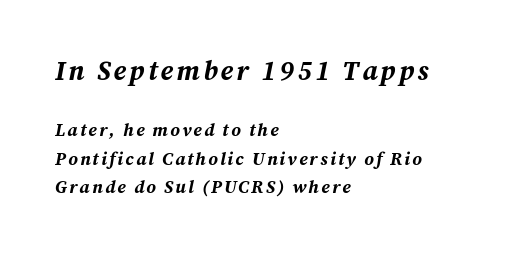
The image shows 27 px bold type, italic (leaning right); set left-aligned, normal line spacing (1.58x), not underlined; the first (top) block is 1.5x larger.
